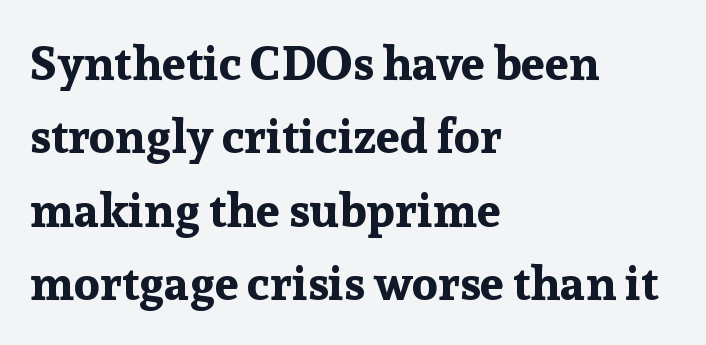
{"serif": "yes", "italic": "no", "bold": "yes", "weight": "bold", "width": "normal", "stroke_contrast": "low", "x_height": "medium", "monospaced": "no", "underline": "no", "align": "left", "line_spacing": "normal", "line_spacing_ratio": 1.53, "letter_spacing": "normal", "letter_spacing_em": 0.0, "glyph_px": 48}
